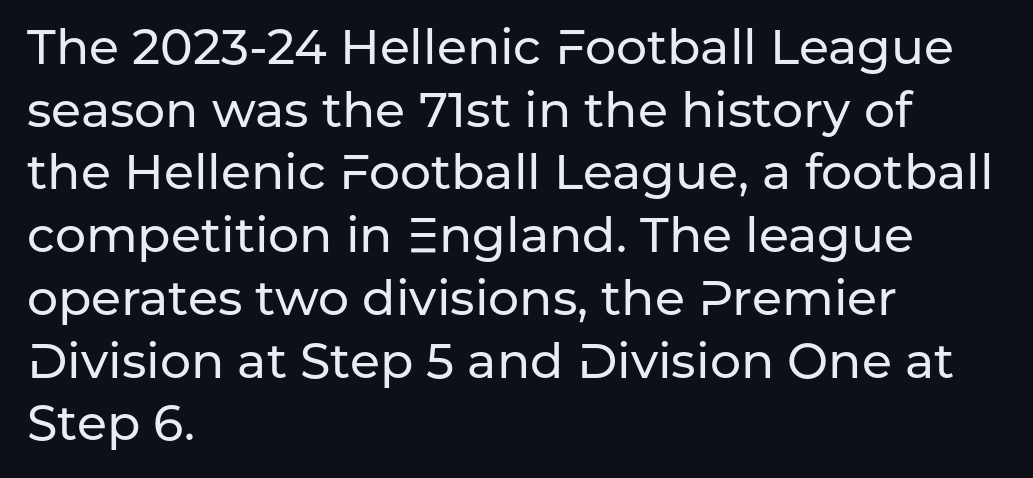
The image shows 49 px sans-serif type, upright; set left-aligned, normal line spacing (1.28x), normal letter spacing, not underlined; low stroke contrast and a medium x-height.
